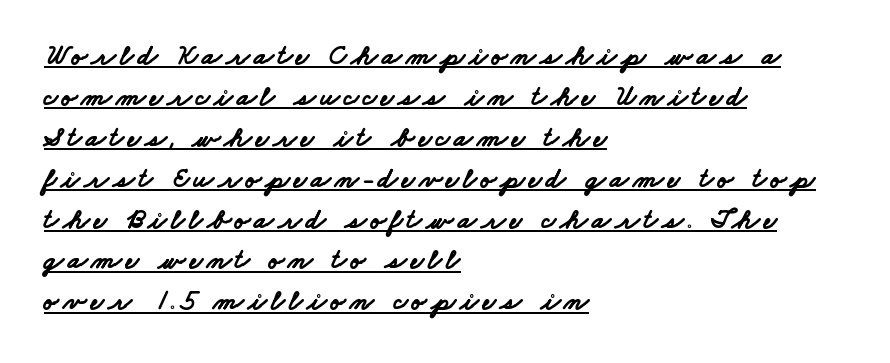
Q: Is the text bold? A: Yes.
Q: Is the typeface a serif or a sans-serif typeface? A: Sans-serif.
Q: Is the text underlined? A: Yes.
Q: How is the paragraph aligned? A: Left-aligned.
Q: Is the spacing between lines tight, normal or loose? A: Normal.
Q: Width (condensed, normal, or wide)? A: Wide.
Q: Stroke contrast? A: Low.
Q: x-height? A: Small.
Q: Monospaced? A: No.
